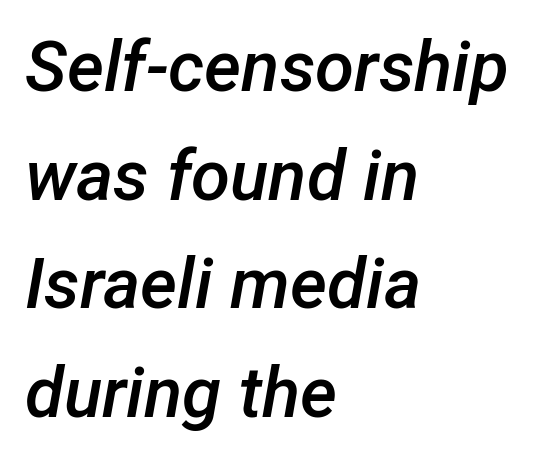
{"italic": "yes", "lean": "right", "slant_degrees": 12, "bold": "semi", "weight": "semibold", "width": "normal", "stroke_contrast": "low", "x_height": "medium", "monospaced": "no", "underline": "no", "align": "left", "line_spacing": "normal", "line_spacing_ratio": 1.53, "letter_spacing": "normal", "letter_spacing_em": 0.0, "glyph_px": 71}
